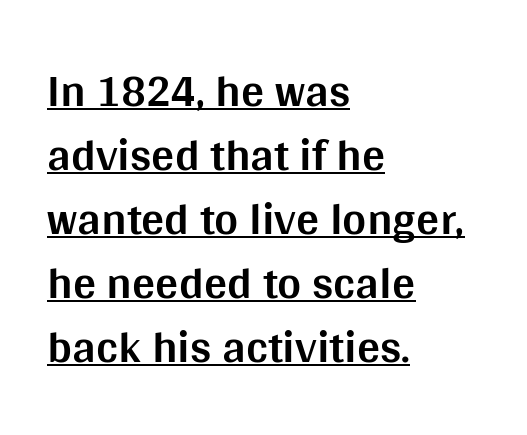
Thick stems and heavy bowls — unmistakably bold. Layout note: lines flush left. The type family on display is of the sans-serif kind. Students, note that the glyphs here touch the page at normal intervals.
